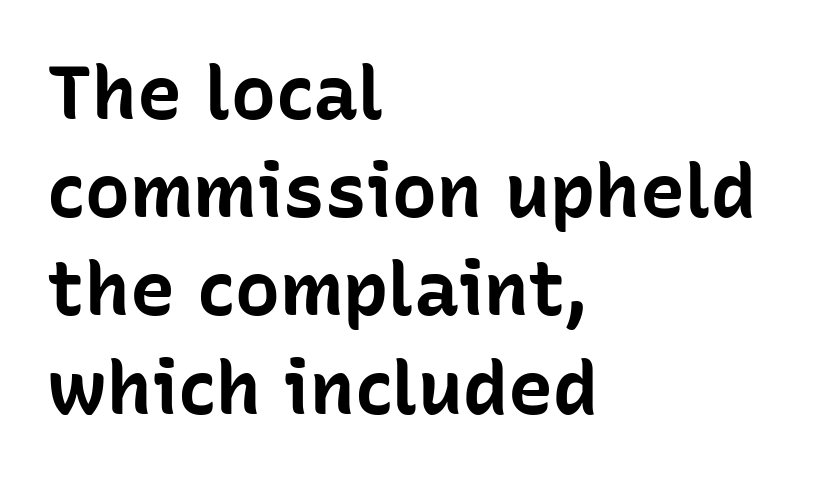
These lines sit exactly where default settings would place them. A typesetter would label this face a sans. Style check: upright. Nobody drew a line under any word here. Horizontal alignment here is leftward, the default for most running prose.
